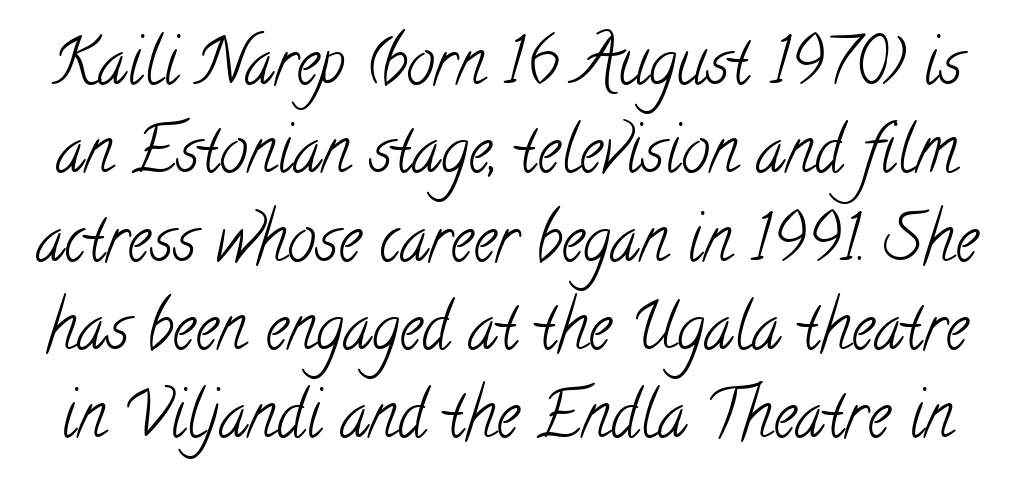
Varying glyph widths throughout — classic text-font behaviour. Honestly, there is no underline to notice here at all. Each word holds together tightly as a unit, with standard inter-letter gaps. Heaviness? Minimal to ordinary, like unemphasized prose. Reading down the column, the eye jumps a familiar distance to each next line.
